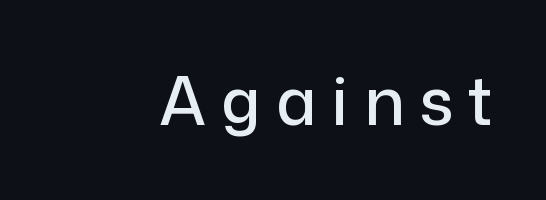
Inter-character spacing is expanded well beyond the font's built-in metrics. Looks like regular typesetting: each glyph gets only the width it needs. Tall strokes in this sample are plumb rather than angled. Type without underlining. Type style note: lacks serifs.
